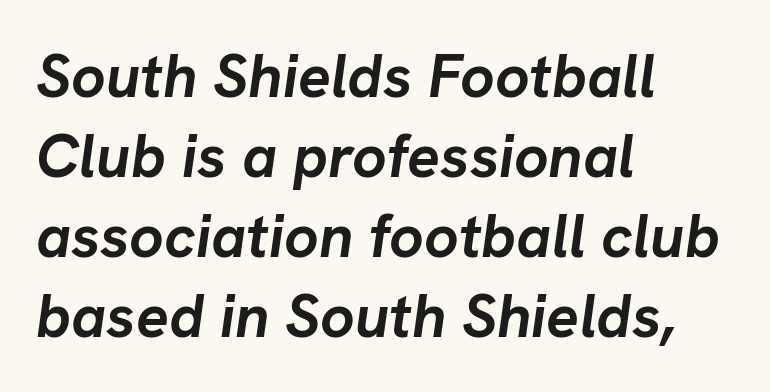
Q: Is the text bold? A: Yes.
Q: Is the text italic (slanted)? A: Yes, it leans right by about 8 degrees.
Q: Is the text underlined? A: No.
Q: How is the paragraph aligned? A: Left-aligned.
Q: Is the spacing between letters normal or unusually wide? A: Normal.
Q: Is the spacing between lines tight, normal or loose? A: Normal.
Q: Width (condensed, normal, or wide)? A: Normal.
Q: Stroke contrast? A: Low.
Q: x-height? A: Medium.
Q: Monospaced? A: No.
